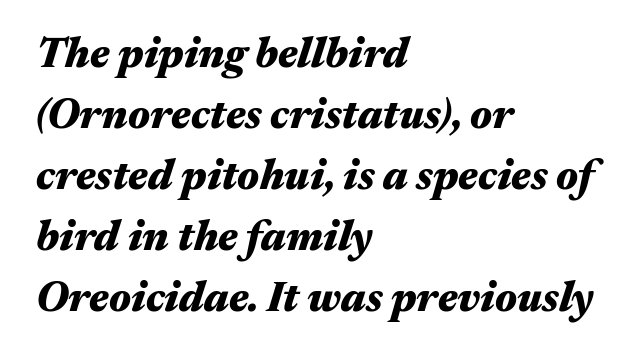
Q: Is the text bold? A: Yes.
Q: Is the text italic (slanted)? A: Yes, it leans right by about 17 degrees.
Q: Is the text underlined? A: No.
Q: How is the paragraph aligned? A: Left-aligned.
Q: Is the spacing between letters normal or unusually wide? A: Normal.
Q: Is the spacing between lines tight, normal or loose? A: Normal.
Q: Width (condensed, normal, or wide)? A: Wide.
Q: Stroke contrast? A: Medium.
Q: x-height? A: Medium.
Q: Monospaced? A: No.
